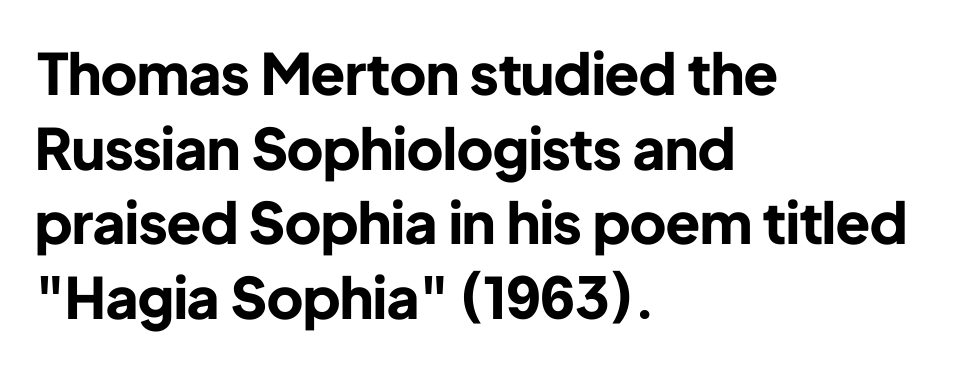
Q: Is the text bold? A: Yes.
Q: Is the text italic (slanted)? A: No, it is upright.
Q: Is the typeface a serif or a sans-serif typeface? A: Sans-serif.
Q: Is the text underlined? A: No.
Q: How is the paragraph aligned? A: Left-aligned.
Q: Is the spacing between letters normal or unusually wide? A: Normal.
Q: Is the spacing between lines tight, normal or loose? A: Normal.
Q: Width (condensed, normal, or wide)? A: Normal.
Q: Stroke contrast? A: Low.
Q: x-height? A: Medium.
Q: Monospaced? A: No.
